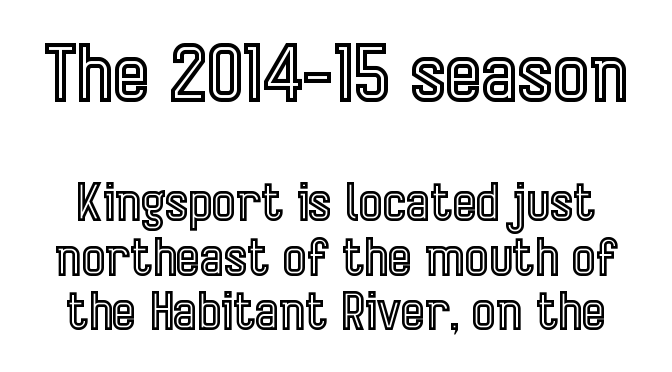
{"italic": "no", "width": "condensed", "x_height": "medium", "monospaced": "no", "underline": "no", "line_spacing": "tight", "line_spacing_ratio": 1.07, "letter_spacing": "normal", "letter_spacing_em": 0.0, "larger_block": "first", "size_ratio": 1.51, "glyph_px": 77}
